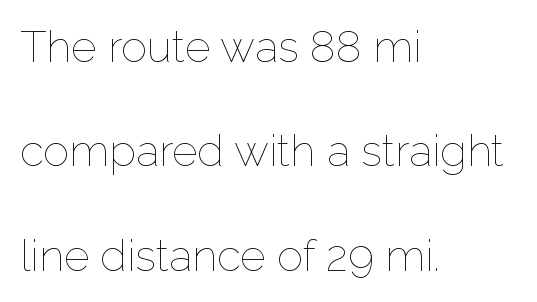
Every character sits straight up, as roman type does. Letter spacing: default. Just letters on the line, the space beneath them empty. Layout note: lines flush left. The letterforms sit at book weight or below.
